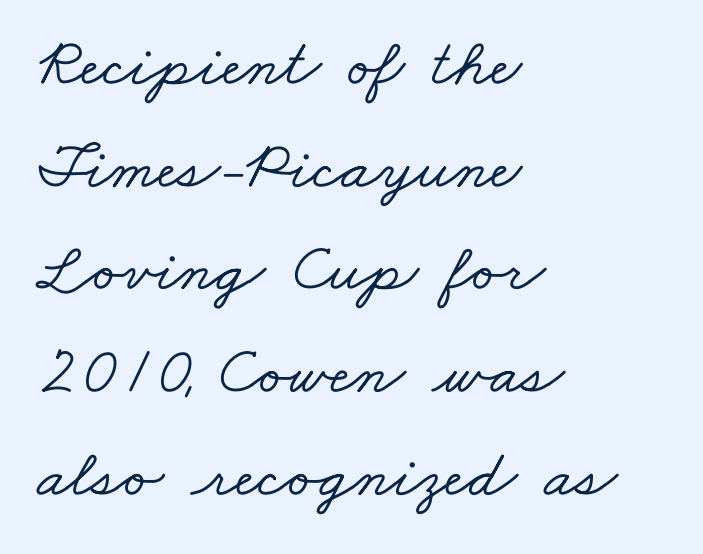
Q: Is the typeface a serif or a sans-serif typeface? A: Serif.
Q: Is the text underlined? A: No.
Q: How is the paragraph aligned? A: Left-aligned.
Q: Is the spacing between letters normal or unusually wide? A: Normal.
Q: Is the spacing between lines tight, normal or loose? A: Normal.
Q: Width (condensed, normal, or wide)? A: Wide.
Q: Stroke contrast? A: Low.
Q: x-height? A: Small.
Q: Monospaced? A: No.
